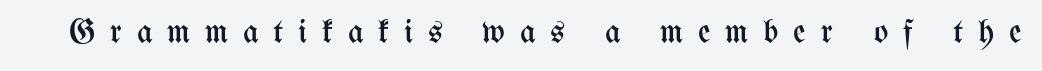
{"italic": "no", "bold": "no", "weight": "regular", "width": "condensed", "stroke_contrast": "medium", "x_height": "medium", "monospaced": "no", "underline": "no", "letter_spacing": "wide", "letter_spacing_em": 0.44, "glyph_px": 34}
